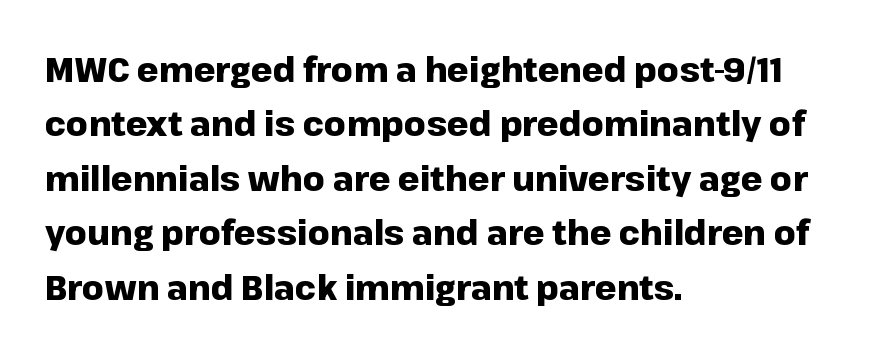
{"serif": "no", "italic": "no", "bold": "yes", "weight": "heavy", "width": "normal", "stroke_contrast": "low", "x_height": "medium", "monospaced": "no", "underline": "no", "align": "left", "line_spacing": "normal", "line_spacing_ratio": 1.6, "letter_spacing": "normal", "letter_spacing_em": 0.0, "glyph_px": 34}
